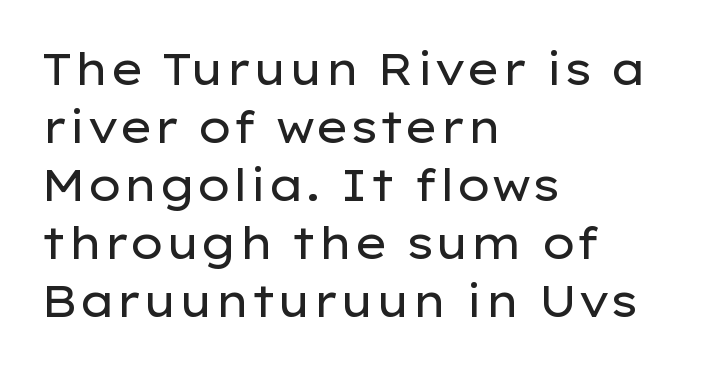
{"serif": "no", "italic": "no", "bold": "no", "weight": "regular", "width": "wide", "stroke_contrast": "low", "x_height": "medium", "monospaced": "no", "underline": "no", "align": "left", "line_spacing": "normal", "line_spacing_ratio": 1.32, "letter_spacing": "normal", "letter_spacing_em": 0.0, "glyph_px": 44}
